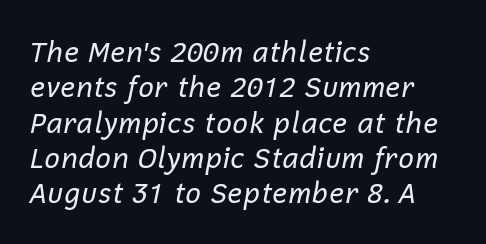
Q: Is the text bold? A: No.
Q: Is the text italic (slanted)? A: Yes, it leans right by about 12 degrees.
Q: Is the text underlined? A: No.
Q: How is the paragraph aligned? A: Left-aligned.
Q: Is the spacing between letters normal or unusually wide? A: Normal.
Q: Is the spacing between lines tight, normal or loose? A: Normal.
Q: Width (condensed, normal, or wide)? A: Normal.
Q: Stroke contrast? A: Low.
Q: x-height? A: Medium.
Q: Monospaced? A: No.
